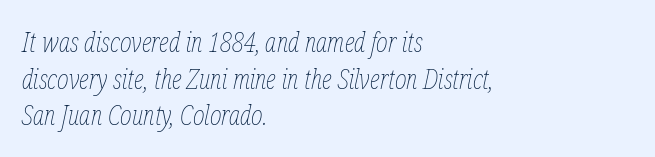
The image shows 28 px thin, condensed type, italic (leaning right); set left-aligned, normal line spacing (1.31x), normal letter spacing, not underlined; low stroke contrast and a medium x-height.
